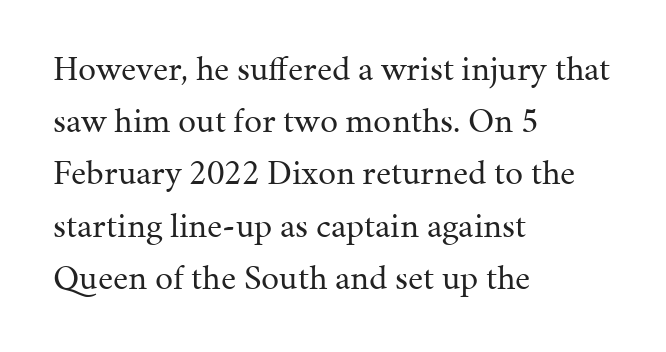
Q: Is the text bold? A: No.
Q: Is the text italic (slanted)? A: No, it is upright.
Q: Is the typeface a serif or a sans-serif typeface? A: Serif.
Q: Is the text underlined? A: No.
Q: How is the paragraph aligned? A: Left-aligned.
Q: Is the spacing between letters normal or unusually wide? A: Normal.
Q: Is the spacing between lines tight, normal or loose? A: Normal.
Q: Width (condensed, normal, or wide)? A: Normal.
Q: Stroke contrast? A: Medium.
Q: x-height? A: Medium.
Q: Monospaced? A: No.
